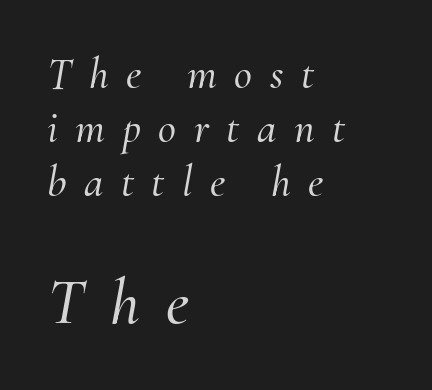
{"serif": "yes", "italic": "yes", "lean": "right", "slant_degrees": 10, "width": "normal", "stroke_contrast": "medium", "x_height": "small", "monospaced": "no", "underline": "no", "align": "left", "line_spacing_ratio": 1.23, "letter_spacing": "wide", "letter_spacing_em": 0.4, "larger_block": "second", "size_ratio": 1.5, "glyph_px": 66}
